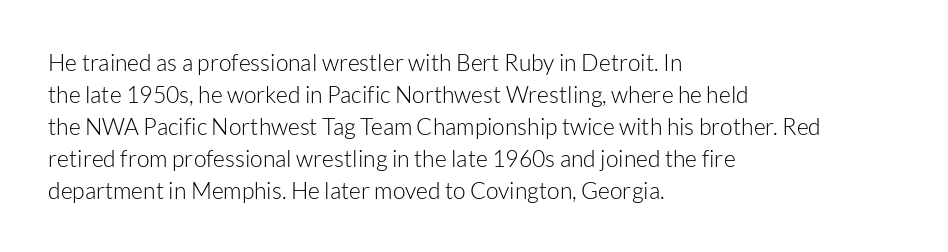
{"italic": "no", "bold": "no", "underline": "no", "align": "left", "line_spacing": "normal", "line_spacing_ratio": 1.39, "letter_spacing": "normal", "letter_spacing_em": 0.0, "glyph_px": 23}
